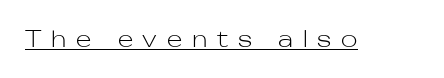
{"italic": "no", "bold": "no", "underline": "yes", "letter_spacing": "wide", "letter_spacing_em": 0.45, "glyph_px": 22}
